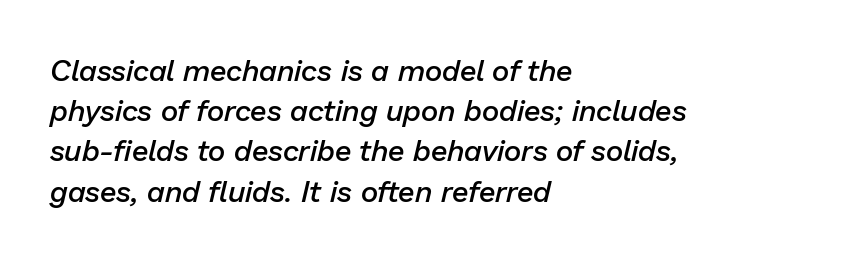
{"italic": "yes", "lean": "right", "slant_degrees": 13, "bold": "semi", "weight": "semibold", "width": "normal", "stroke_contrast": "low", "x_height": "medium", "monospaced": "no", "underline": "no", "align": "left", "line_spacing": "normal", "line_spacing_ratio": 1.34, "letter_spacing": "normal", "letter_spacing_em": 0.0, "glyph_px": 30}
